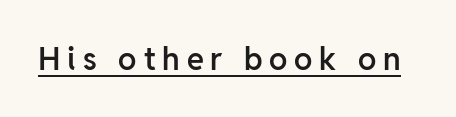
Typographically, this falls in the sans-serif category. The letters are spread apart with noticeably loose tracking. Students, this is semibold: more ink than regular, less than bold. In terms of posture, this sample is upright. The letters advance in unequal steps, a hallmark of proportional type.
